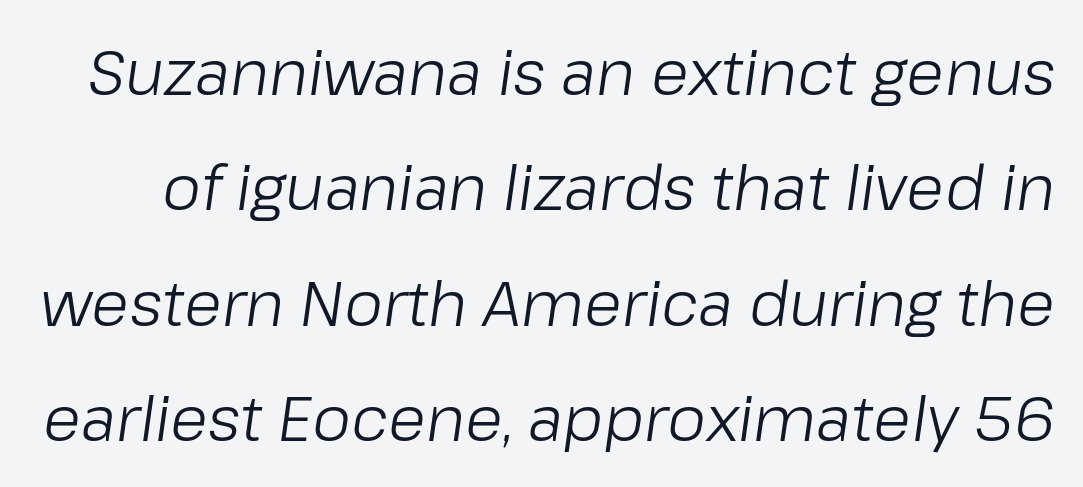
Q: Is the text bold? A: No.
Q: Is the text italic (slanted)? A: Yes, it leans right by about 8 degrees.
Q: Is the text underlined? A: No.
Q: Is the spacing between letters normal or unusually wide? A: Normal.
Q: Width (condensed, normal, or wide)? A: Normal.
Q: Stroke contrast? A: Low.
Q: x-height? A: Medium.
Q: Monospaced? A: No.
